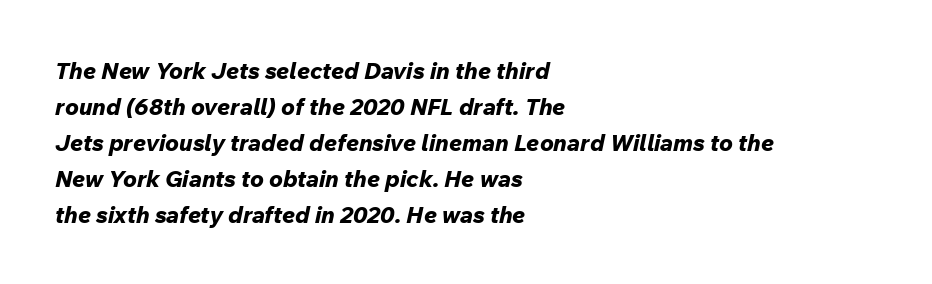
The image shows 23 px bold type, italic (leaning right); set left-aligned, normal line spacing (1.56x), normal letter spacing, not underlined.
